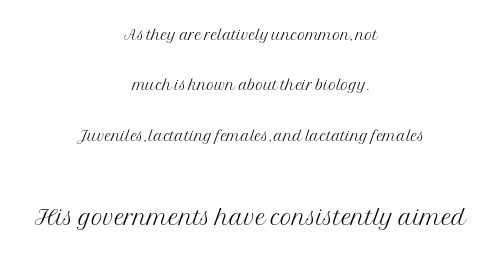
The image shows 32 px light serif type; set centered, loose line spacing (2.4x), normal letter spacing, not underlined; the second (bottom) block is 1.52x larger; medium stroke contrast and a medium x-height.
